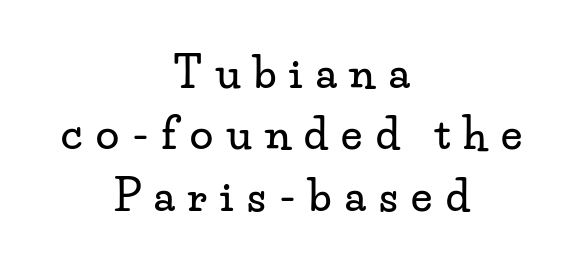
{"serif": "yes", "italic": "no", "width": "wide", "stroke_contrast": "low", "x_height": "small", "monospaced": "no", "underline": "no", "align": "center", "line_spacing": "normal", "line_spacing_ratio": 1.46, "letter_spacing": "wide", "letter_spacing_em": 0.32, "glyph_px": 42}
